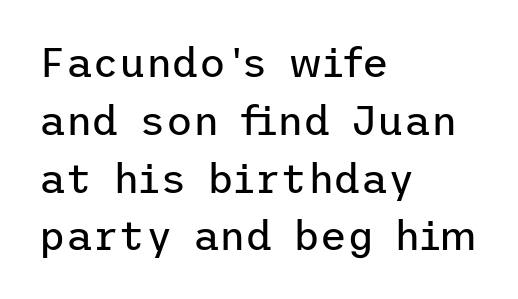
The image shows 41 px regular-weight sans-serif type, upright; set left-aligned, normal line spacing (1.41x), normal letter spacing, not underlined; low stroke contrast and a medium x-height.
